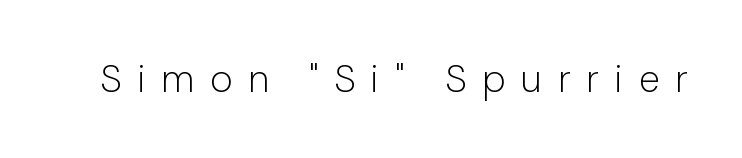
Q: Is the text bold? A: No.
Q: Is the text italic (slanted)? A: No, it is upright.
Q: Is the typeface a serif or a sans-serif typeface? A: Sans-serif.
Q: Is the text underlined? A: No.
Q: Is the spacing between letters normal or unusually wide? A: Unusually wide.
Q: Width (condensed, normal, or wide)? A: Normal.
Q: Stroke contrast? A: Low.
Q: x-height? A: Medium.
Q: Monospaced? A: No.
